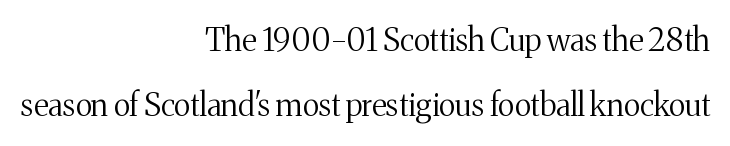
Q: Is the text bold? A: No.
Q: Is the text italic (slanted)? A: No, it is upright.
Q: Is the typeface a serif or a sans-serif typeface? A: Serif.
Q: Is the text underlined? A: No.
Q: How is the paragraph aligned? A: Right-aligned.
Q: Is the spacing between letters normal or unusually wide? A: Normal.
Q: Is the spacing between lines tight, normal or loose? A: Loose.
Q: Width (condensed, normal, or wide)? A: Normal.
Q: Stroke contrast? A: Medium.
Q: x-height? A: Medium.
Q: Monospaced? A: No.
